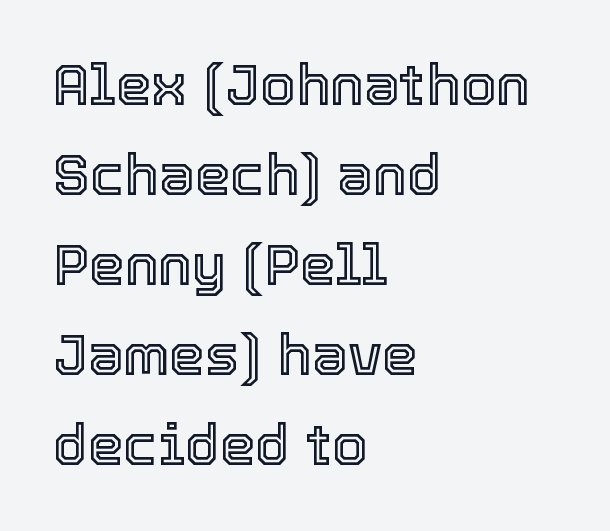
{"italic": "no", "width": "normal", "x_height": "medium", "monospaced": "no", "underline": "no", "align": "left", "line_spacing": "normal", "line_spacing_ratio": 1.58, "letter_spacing": "normal", "letter_spacing_em": 0.0, "glyph_px": 57}
